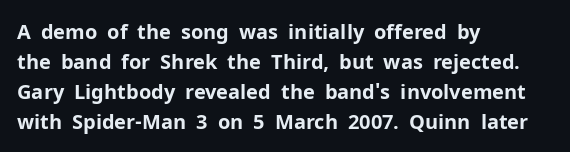
Alignment: flush left. Tall strokes in this sample are plumb rather than angled. Successive baselines arrive at the customary interval. The rendering uses a bold face; every stroke is thick and dark. The specimen omits any rule beneath the text block's lines. Short note: letters normally spaced.
